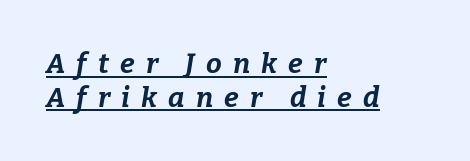
The image shows 28 px bold type, italic (leaning right); set left-aligned, line spacing 1.2x, unusually wide letter spacing (+0.4 em), underlined; low stroke contrast and a medium x-height.
